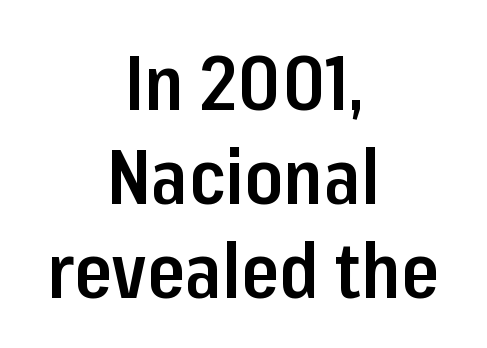
Q: Is the text bold? A: Semi-bold.
Q: Is the text italic (slanted)? A: No, it is upright.
Q: Is the typeface a serif or a sans-serif typeface? A: Sans-serif.
Q: Is the text underlined? A: No.
Q: How is the paragraph aligned? A: Centered.
Q: Is the spacing between letters normal or unusually wide? A: Normal.
Q: Width (condensed, normal, or wide)? A: Condensed.
Q: Stroke contrast? A: Low.
Q: x-height? A: Medium.
Q: Monospaced? A: No.
